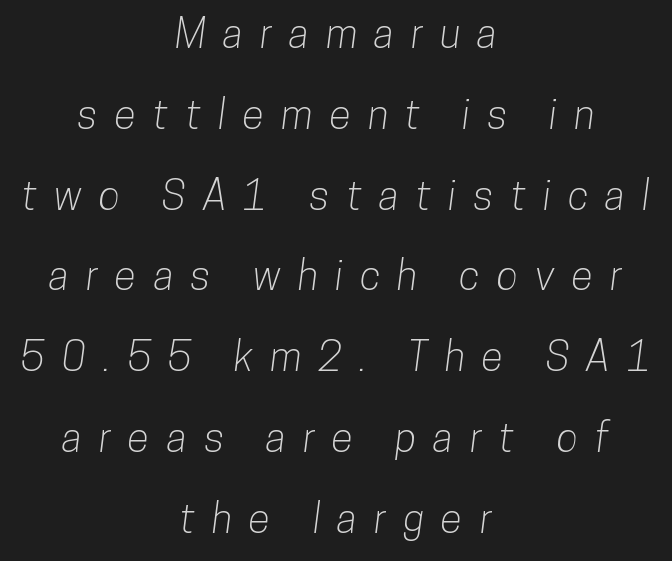
{"serif": "no", "width": "condensed", "stroke_contrast": "low", "x_height": "medium", "monospaced": "no", "underline": "no", "align": "center", "line_spacing": "loose", "line_spacing_ratio": 2.02, "letter_spacing": "wide", "letter_spacing_em": 0.42, "glyph_px": 40}
